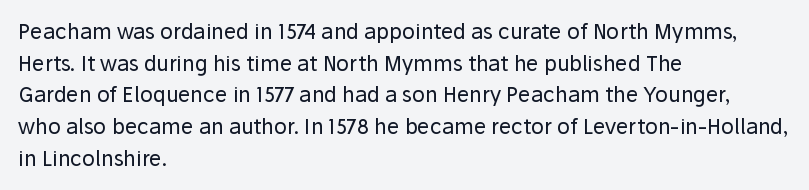
Style check: upright. Leftover space on each line is placed entirely after the last word. The rows are spaced the way most documents space them. The font is comparable to plain body text, perhaps lighter. Honestly, there is no underline to notice here at all. Nobody touched the tracking dial on this one.
